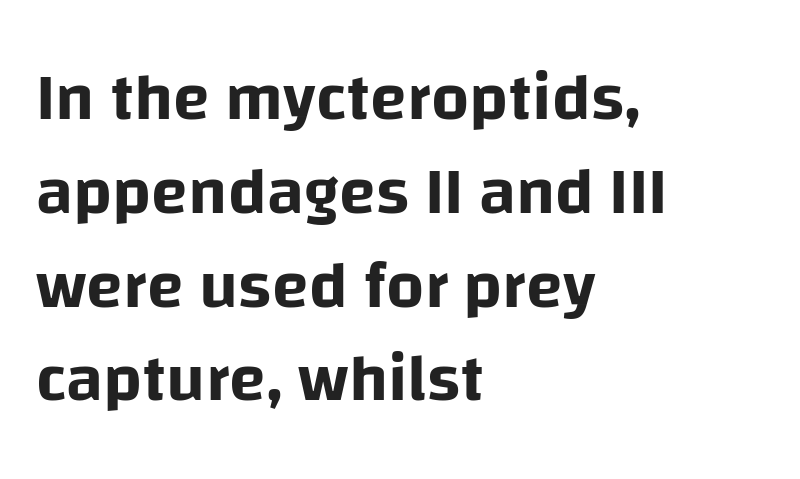
{"serif": "no", "italic": "no", "width": "normal", "stroke_contrast": "low", "x_height": "large", "monospaced": "no", "underline": "no", "align": "left", "line_spacing": "normal", "line_spacing_ratio": 1.4, "letter_spacing": "normal", "letter_spacing_em": 0.0, "glyph_px": 67}
